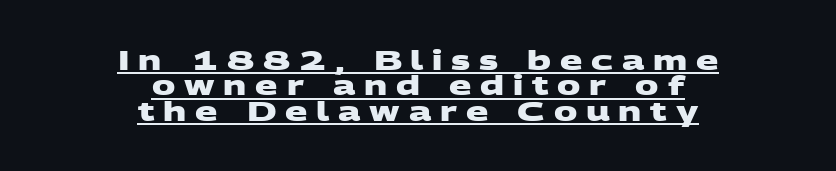
Q: Is the text bold? A: Yes.
Q: Is the text underlined? A: Yes.
Q: How is the paragraph aligned? A: Centered.
Q: Is the spacing between letters normal or unusually wide? A: Unusually wide.
Q: Is the spacing between lines tight, normal or loose? A: Tight.
